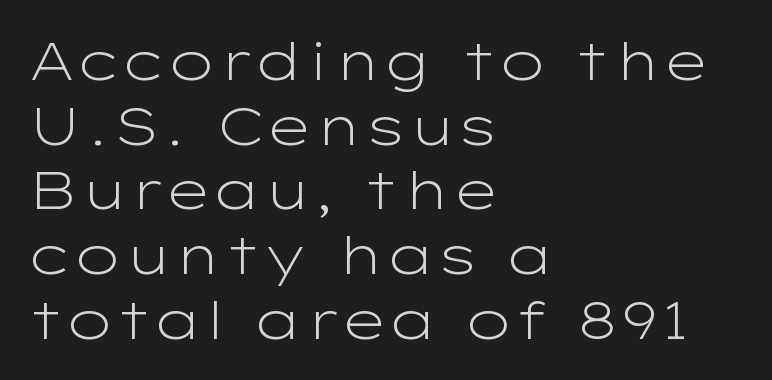
{"serif": "no", "italic": "no", "bold": "no", "weight": "light", "width": "wide", "stroke_contrast": "low", "x_height": "medium", "monospaced": "no", "underline": "no", "align": "left", "line_spacing_ratio": 1.22, "letter_spacing": "normal", "letter_spacing_em": 0.0, "glyph_px": 53}
